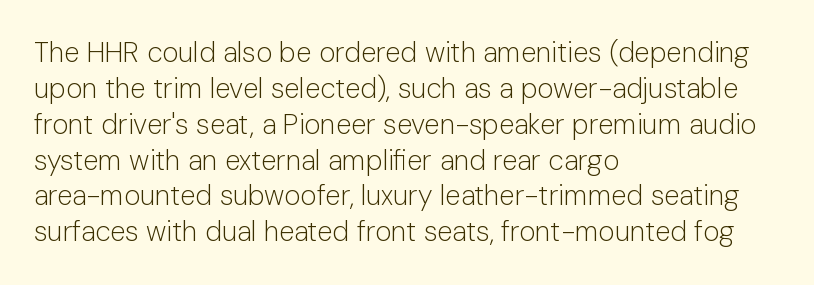
The image shows 28 px light sans-serif type, upright; set left-aligned, normal line spacing (1.28x), normal letter spacing, not underlined; low stroke contrast and a medium x-height.
